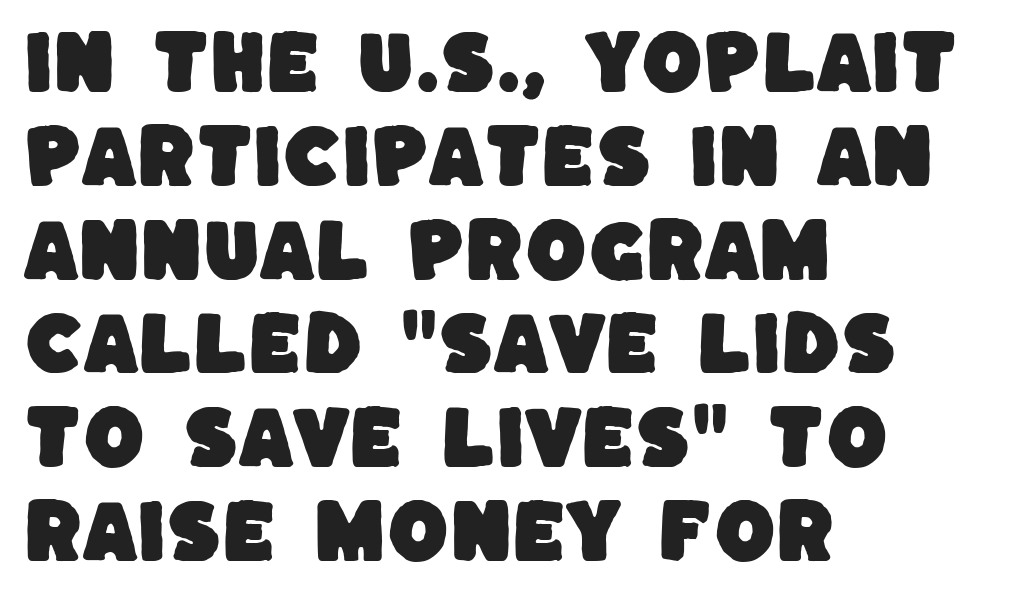
Q: Is the typeface a serif or a sans-serif typeface? A: Sans-serif.
Q: Is the text underlined? A: No.
Q: How is the paragraph aligned? A: Left-aligned.
Q: Is the spacing between letters normal or unusually wide? A: Normal.
Q: Is the spacing between lines tight, normal or loose? A: Normal.
Q: Width (condensed, normal, or wide)? A: Normal.
Q: Stroke contrast? A: Low.
Q: x-height? A: Large.
Q: Monospaced? A: No.
